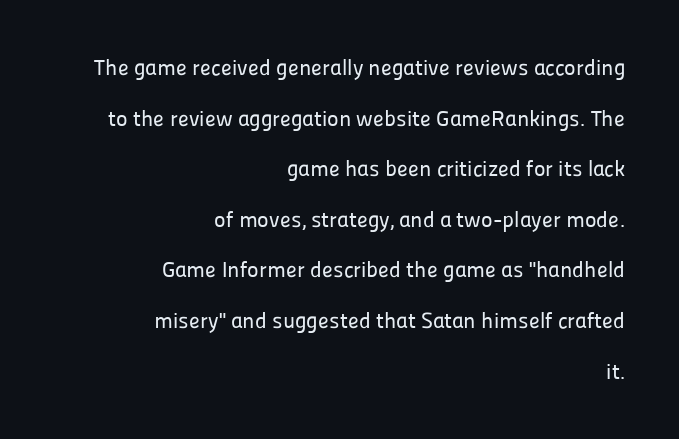
The image shows 22 px text type, upright; set right-aligned, loose line spacing (2.3x), normal letter spacing, not underlined.
